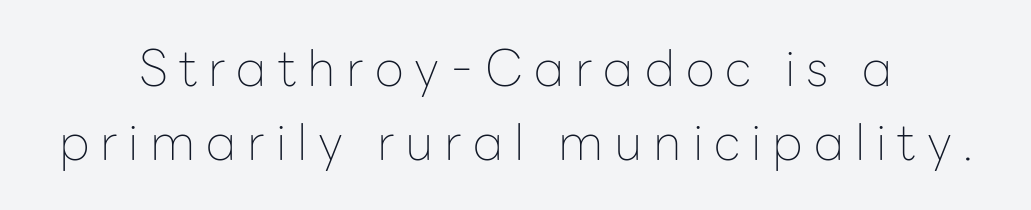
The image shows 50 px thin sans-serif type, upright; set centered, normal line spacing (1.48x), unusually wide letter spacing (+0.22 em), not underlined; low stroke contrast and a medium x-height.
